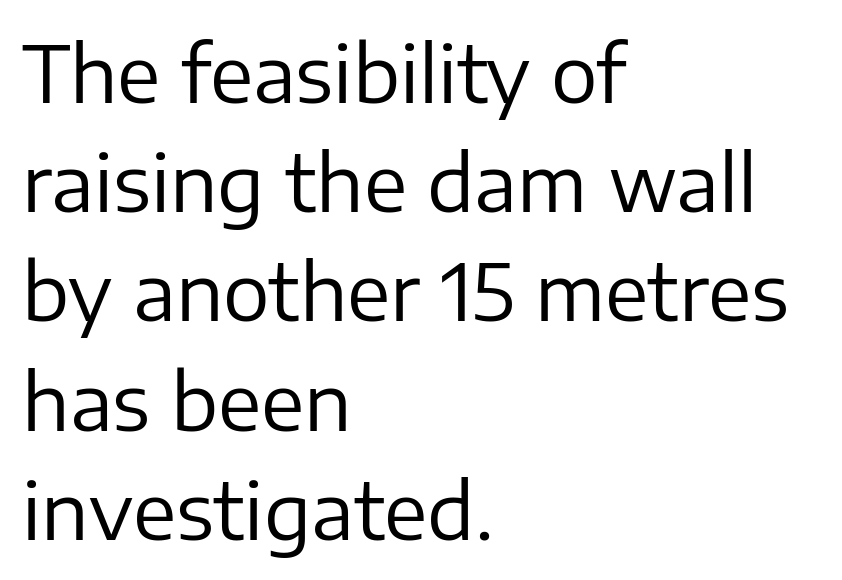
To sum up the face: it is a sans, with no serifs. The font's upright variant was chosen for this text. Letters have the restrained weight of plain body copy at most. The passage shown is typed in a proportional face where columns would drift.
